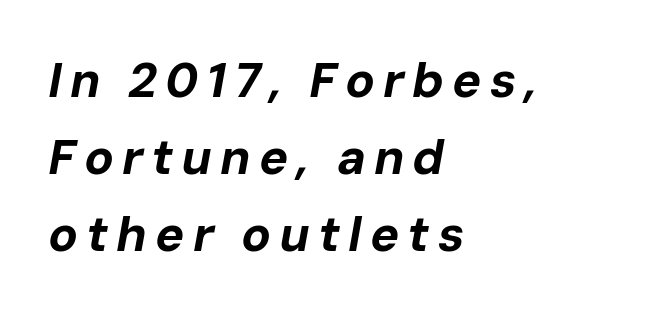
Q: Is the text bold? A: Yes.
Q: Is the text italic (slanted)? A: Yes, it leans right by about 10 degrees.
Q: Is the text underlined? A: No.
Q: How is the paragraph aligned? A: Left-aligned.
Q: Is the spacing between lines tight, normal or loose? A: Normal.
Q: Width (condensed, normal, or wide)? A: Normal.
Q: Stroke contrast? A: Low.
Q: x-height? A: Medium.
Q: Monospaced? A: No.
